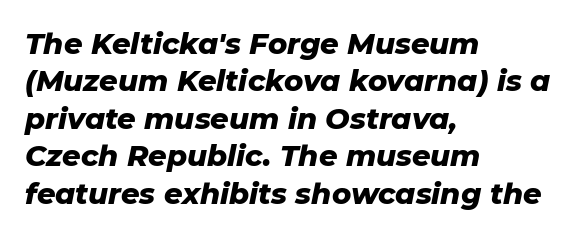
Q: Is the text bold? A: Yes.
Q: Is the text italic (slanted)? A: Yes, it leans right by about 11 degrees.
Q: Is the text underlined? A: No.
Q: How is the paragraph aligned? A: Left-aligned.
Q: Is the spacing between letters normal or unusually wide? A: Normal.
Q: Is the spacing between lines tight, normal or loose? A: Normal.
Q: Width (condensed, normal, or wide)? A: Normal.
Q: Stroke contrast? A: Low.
Q: x-height? A: Medium.
Q: Monospaced? A: No.
